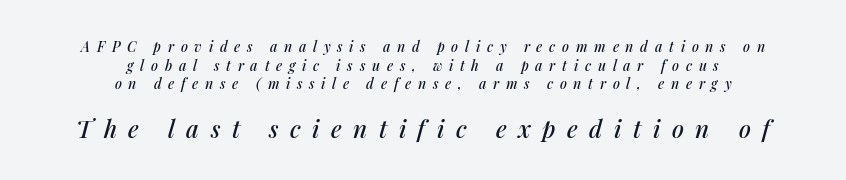
Has an underline been added? It has not. Horizontally, the lines are justified to the midpoint only. The letterforms stand isolated, each surrounded by extra space. The letters are slanted; this is an italic face.
